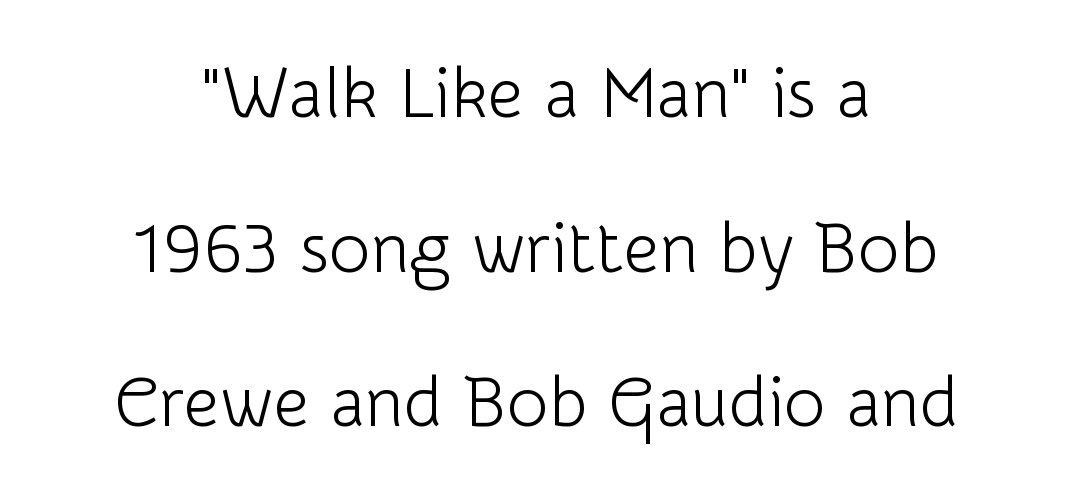
Think standard paragraph weight, or any step lighter than that. Where is the straight margin? There isn't one; the lines are centered. Summary of vertical rhythm: relaxed, with wide interline spacing. The letters stand upright; this is a roman face. Unmarked baselines from the first word to the last. Think of a printed novel: that variable character pitch is what you see here.
